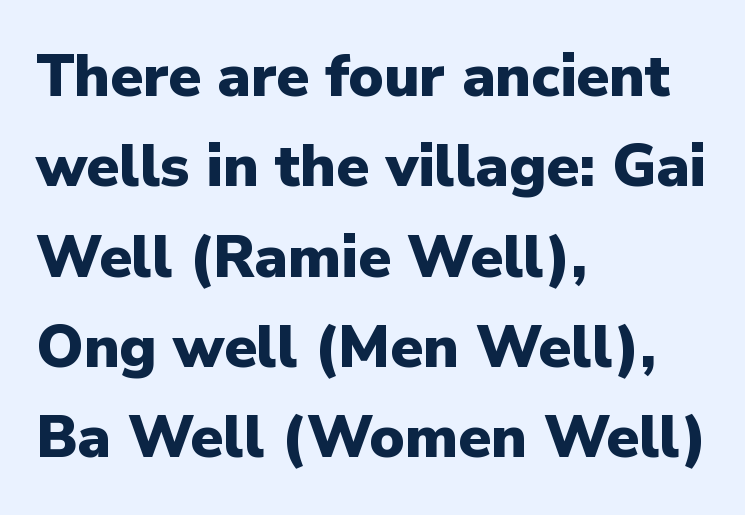
The font family rendered here belongs to the sans-serif group. The rendering anchors every line to the left-hand side. Think of a printed novel: that variable character pitch is what you see here. Heavy, bold letterforms.
